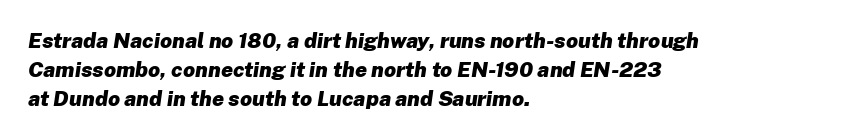
Observe the lean: these are italic letterforms. The lines in this sample share a left origin and differ only in where they stop. The line texture is even and compact thanks to regular tracking. The area under the type is left untouched. Heavy, bold letterforms. Quick note: interline space is typical.
